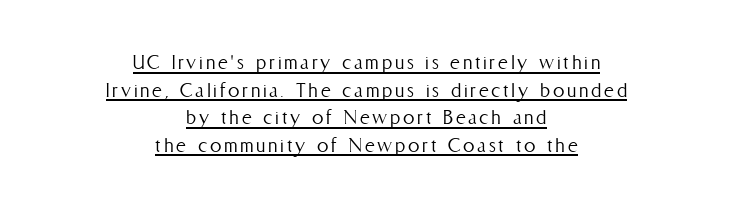
Q: Is the text bold? A: No.
Q: Is the text italic (slanted)? A: No, it is upright.
Q: Is the text underlined? A: Yes.
Q: How is the paragraph aligned? A: Centered.
